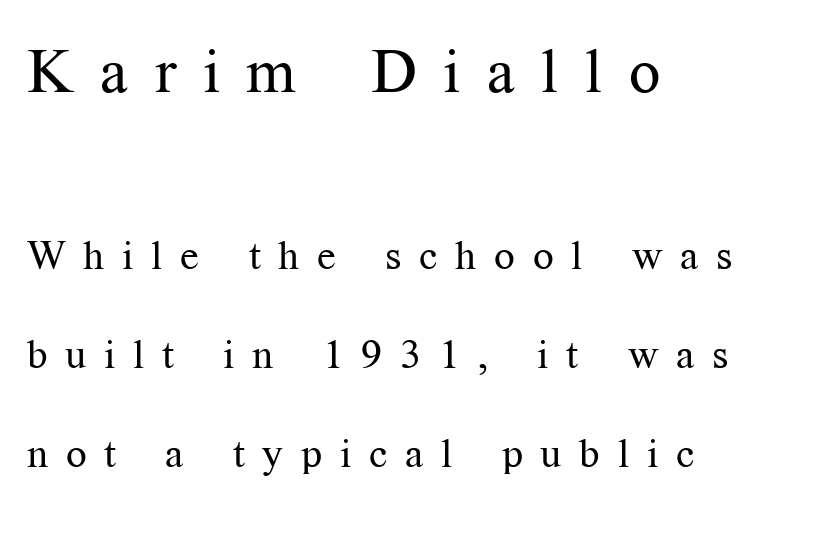
{"serif": "yes", "italic": "no", "bold": "no", "weight": "regular", "width": "normal", "stroke_contrast": "medium", "x_height": "medium", "monospaced": "no", "underline": "no", "align": "left", "line_spacing": "loose", "line_spacing_ratio": 2.41, "letter_spacing": "wide", "letter_spacing_em": 0.43, "larger_block": "first", "size_ratio": 1.51, "glyph_px": 62}
